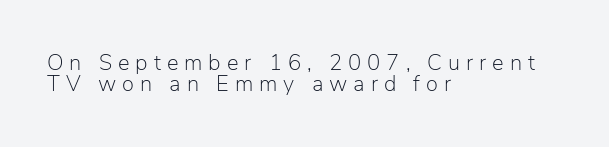
{"italic": "no", "bold": "no", "underline": "no", "align": "left", "line_spacing": "tight", "line_spacing_ratio": 0.96, "letter_spacing": "wide", "letter_spacing_em": 0.27, "glyph_px": 22}
